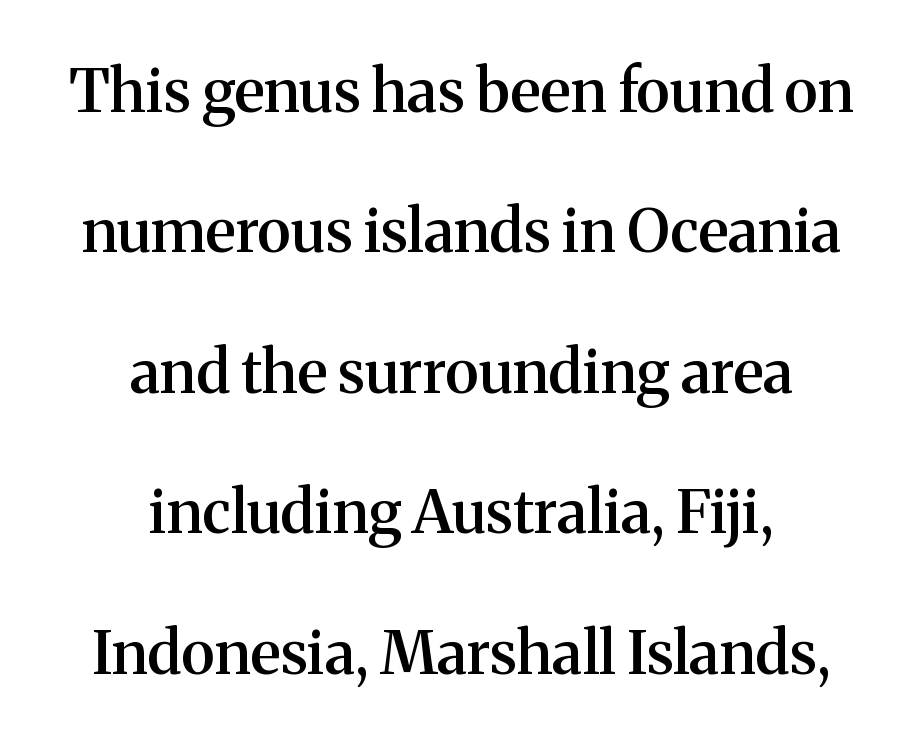
Glance below the letters and you will spot only blank space. Interline gaps are noticeably wide in this sample. Looks like regular typesetting: each glyph gets only the width it needs. These lines are composed in type with serifs. Caption: multi-line text, centered on the measure. A bit beefed up — I'd call it semibold rather than bold.
